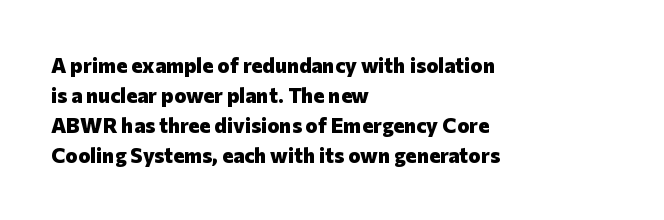
{"italic": "no", "bold": "yes", "underline": "no", "align": "left", "line_spacing": "normal", "line_spacing_ratio": 1.43, "letter_spacing": "normal", "letter_spacing_em": 0.0, "glyph_px": 21}
